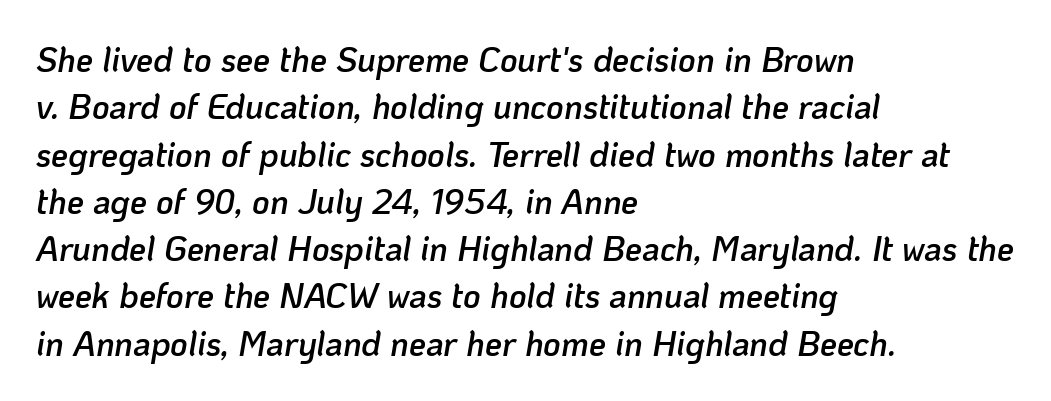
Q: Is the text bold? A: Semi-bold.
Q: Is the text italic (slanted)? A: Yes, it leans right by about 10 degrees.
Q: Is the text underlined? A: No.
Q: How is the paragraph aligned? A: Left-aligned.
Q: Is the spacing between letters normal or unusually wide? A: Normal.
Q: Is the spacing between lines tight, normal or loose? A: Normal.
Q: Width (condensed, normal, or wide)? A: Normal.
Q: Stroke contrast? A: Low.
Q: x-height? A: Medium.
Q: Monospaced? A: No.
